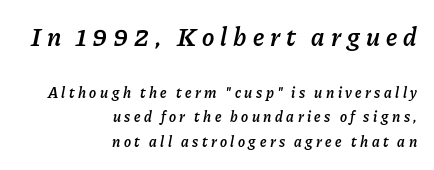
Q: Is the text bold? A: Semi-bold.
Q: Is the text italic (slanted)? A: Yes, it leans right by about 11 degrees.
Q: Is the text underlined? A: No.
Q: How is the paragraph aligned? A: Right-aligned.
Q: Is the spacing between letters normal or unusually wide? A: Unusually wide.
Q: Is the spacing between lines tight, normal or loose? A: Normal.
Q: Which block of text is set in a larger size, the first (top) or the second (bottom)? A: The first (top) one.
